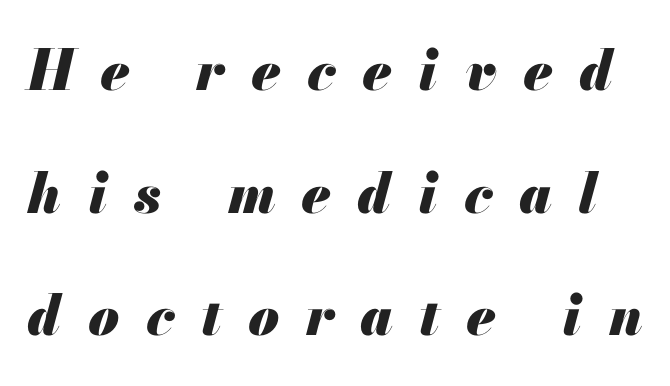
{"italic": "yes", "lean": "right", "slant_degrees": 13, "bold": "yes", "weight": "heavy", "width": "normal", "stroke_contrast": "medium", "x_height": "small", "monospaced": "no", "underline": "no", "line_spacing": "loose", "line_spacing_ratio": 2.19, "letter_spacing": "wide", "letter_spacing_em": 0.47, "glyph_px": 56}
